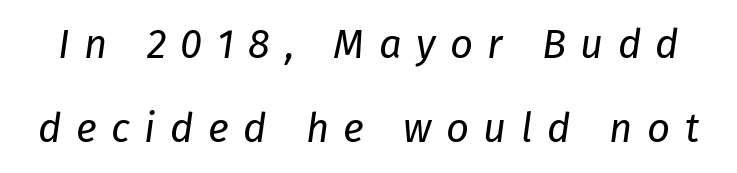
Each new line begins a long way beneath the previous one. How are the letters spaced? Widely, with obvious added tracking. A typesetter would call this proportional, since set widths differ per character. Is the type slanted? Yes — the strokes lean at a clear angle. Each stroke keeps to a modest, everyday thickness or less.
